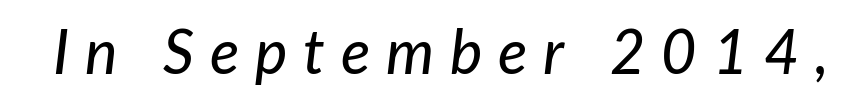
The image shows 61 px text type, italic (leaning right); set unusually wide letter spacing (+0.26 em), not underlined; low stroke contrast and a medium x-height.
